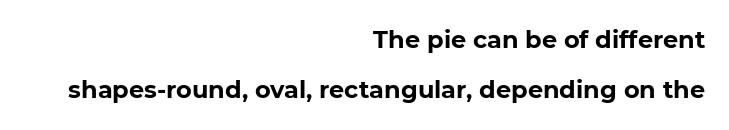
The image shows 24 px bold type; set right-aligned, loose line spacing (2.09x), normal letter spacing, not underlined.
